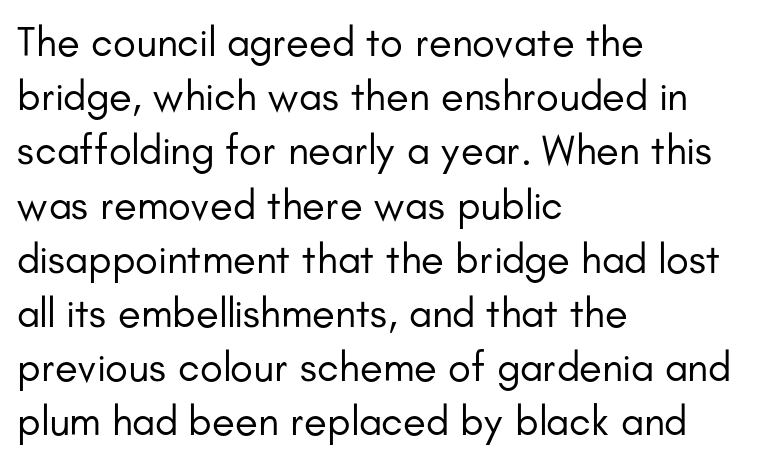
{"serif": "no", "italic": "no", "bold": "no", "weight": "regular", "width": "normal", "stroke_contrast": "low", "x_height": "small", "monospaced": "no", "underline": "no", "align": "left", "line_spacing": "normal", "line_spacing_ratio": 1.29, "letter_spacing": "normal", "letter_spacing_em": 0.0, "glyph_px": 42}
